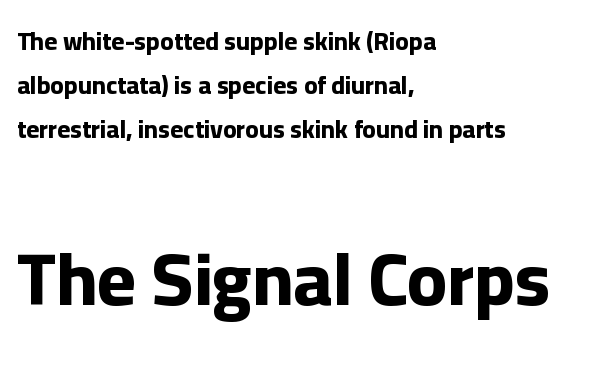
What kind of face is this? One without serifs — a sans. The rendering uses natural spacing where letterforms have individual widths. Each word holds together tightly as a unit, with standard inter-letter gaps. Each row of text sits above clean, open space. Size hierarchy here favors the trailing block over the leading one. Unlike italic type, these characters show no tilt at all.
